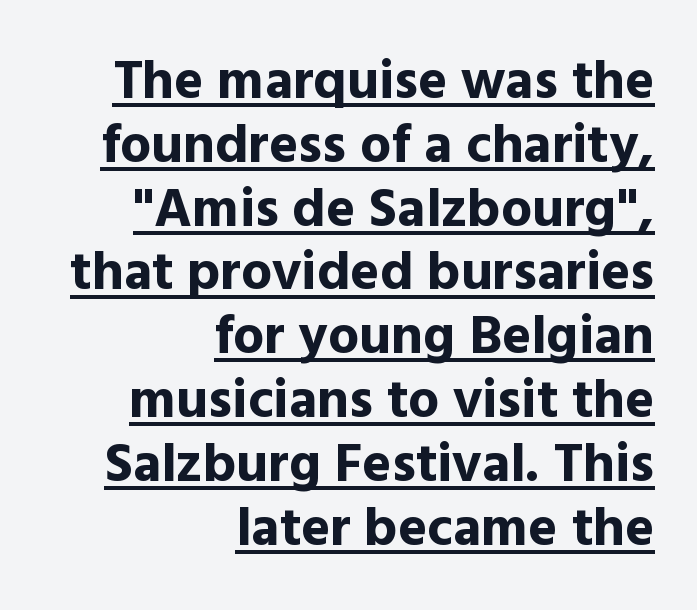
{"serif": "no", "italic": "no", "bold": "yes", "weight": "bold", "width": "normal", "x_height": "medium", "monospaced": "no", "underline": "yes", "align": "right", "line_spacing_ratio": 1.16, "letter_spacing": "normal", "letter_spacing_em": 0.0, "glyph_px": 55}
